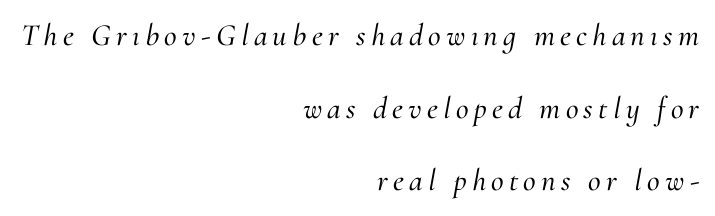
{"serif": "yes", "italic": "yes", "lean": "right", "slant_degrees": 10, "width": "normal", "stroke_contrast": "medium", "x_height": "small", "monospaced": "no", "underline": "no", "align": "right", "line_spacing": "loose", "line_spacing_ratio": 2.34, "glyph_px": 31}
